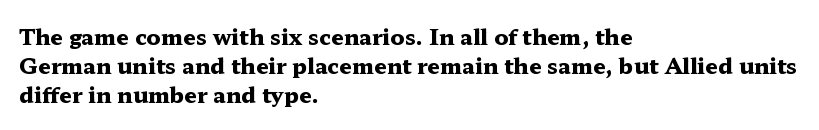
{"italic": "no", "bold": "yes", "underline": "no", "align": "left", "line_spacing": "normal", "line_spacing_ratio": 1.32, "letter_spacing": "normal", "letter_spacing_em": 0.0, "glyph_px": 22}
